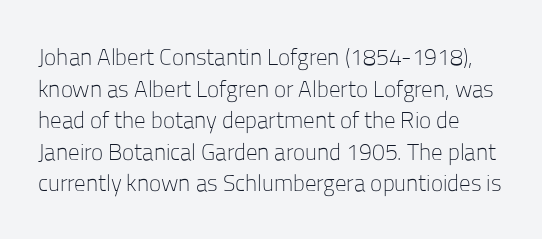
Q: Is the text bold? A: No.
Q: Is the text italic (slanted)? A: No, it is upright.
Q: Is the text underlined? A: No.
Q: Is the spacing between letters normal or unusually wide? A: Normal.
Q: Is the spacing between lines tight, normal or loose? A: Normal.
